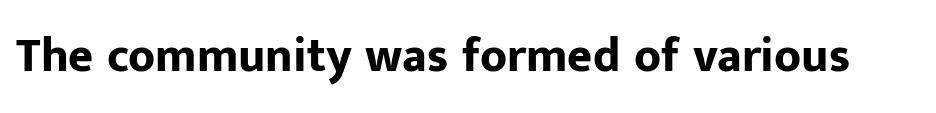
The image shows 48 px bold sans-serif type, upright; set normal letter spacing, not underlined; low stroke contrast and a medium x-height.
